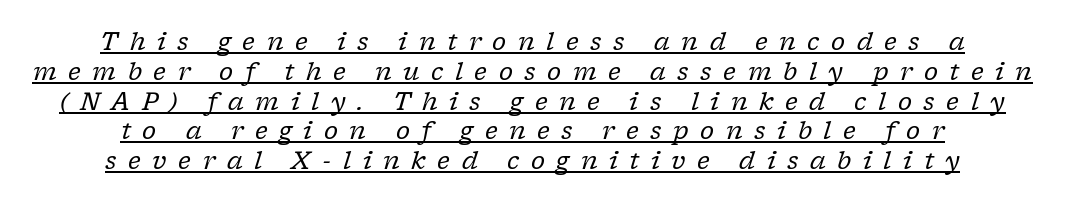
The image shows 24 px text type, italic (leaning right); set line spacing 1.24x, unusually wide letter spacing (+0.48 em), underlined.
